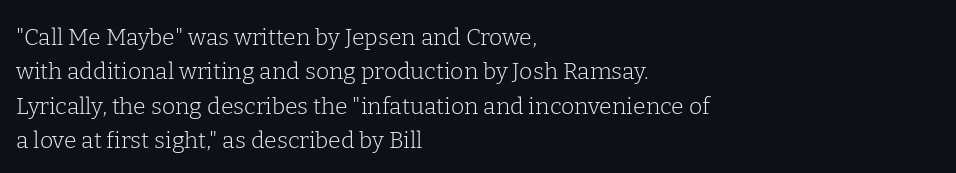
The image shows 23 px text type, upright; set left-aligned, normal line spacing (1.49x), normal letter spacing, not underlined.
